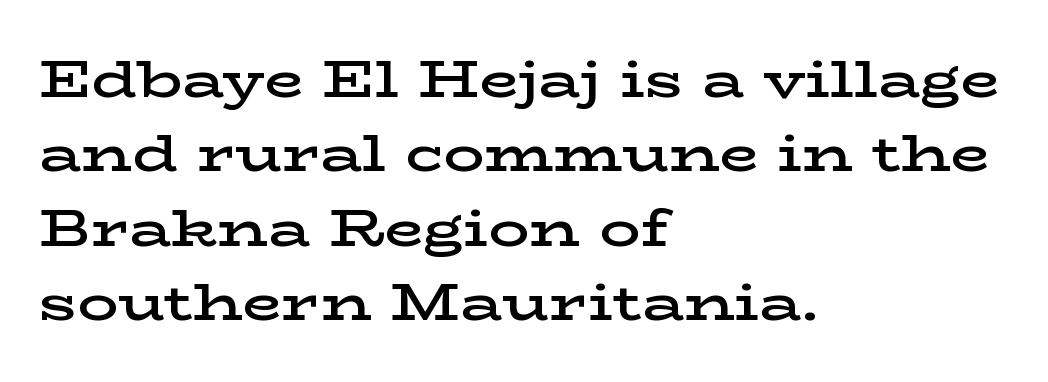
A typesetter would mark this as roman, not italic. A bare baseline throughout the passage. Is there much room between lines? A standard amount, neither cramped nor airy. The passage shown is typed in a proportional face where columns would drift. No extra tracking has been applied to these lines. A student would call this left alignment; a typographer would say flush left, rag right.
